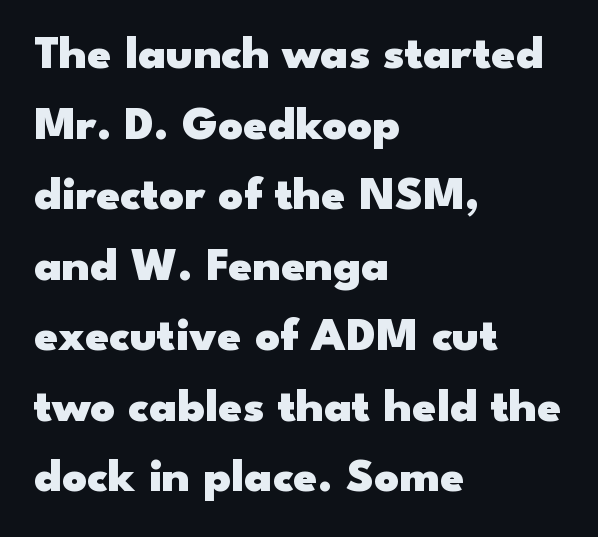
{"serif": "no", "italic": "no", "bold": "yes", "weight": "heavy", "width": "wide", "stroke_contrast": "low", "x_height": "small", "monospaced": "no", "underline": "no", "align": "left", "line_spacing": "normal", "line_spacing_ratio": 1.47, "letter_spacing": "normal", "letter_spacing_em": 0.0, "glyph_px": 48}
